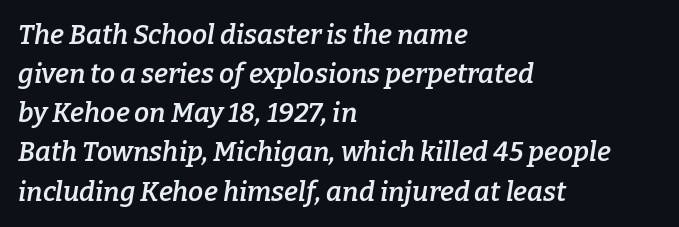
The image shows 27 px text type, italic (leaning right); set left-aligned, normal line spacing (1.45x), normal letter spacing, not underlined.
